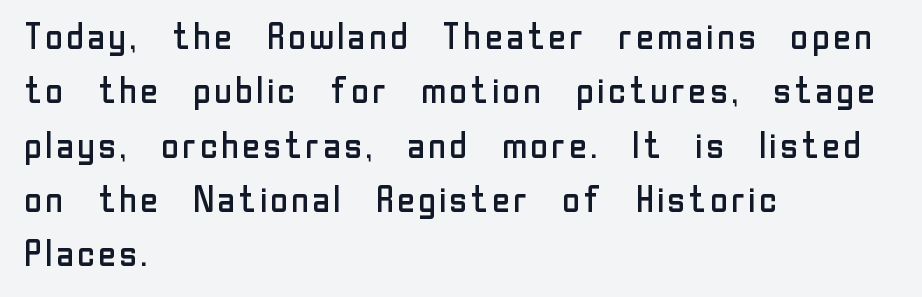
{"serif": "no", "italic": "no", "bold": "no", "weight": "regular", "width": "normal", "stroke_contrast": "low", "x_height": "medium", "monospaced": "no", "underline": "no", "align": "left", "line_spacing": "normal", "line_spacing_ratio": 1.51, "letter_spacing": "normal", "letter_spacing_em": 0.0, "glyph_px": 36}
